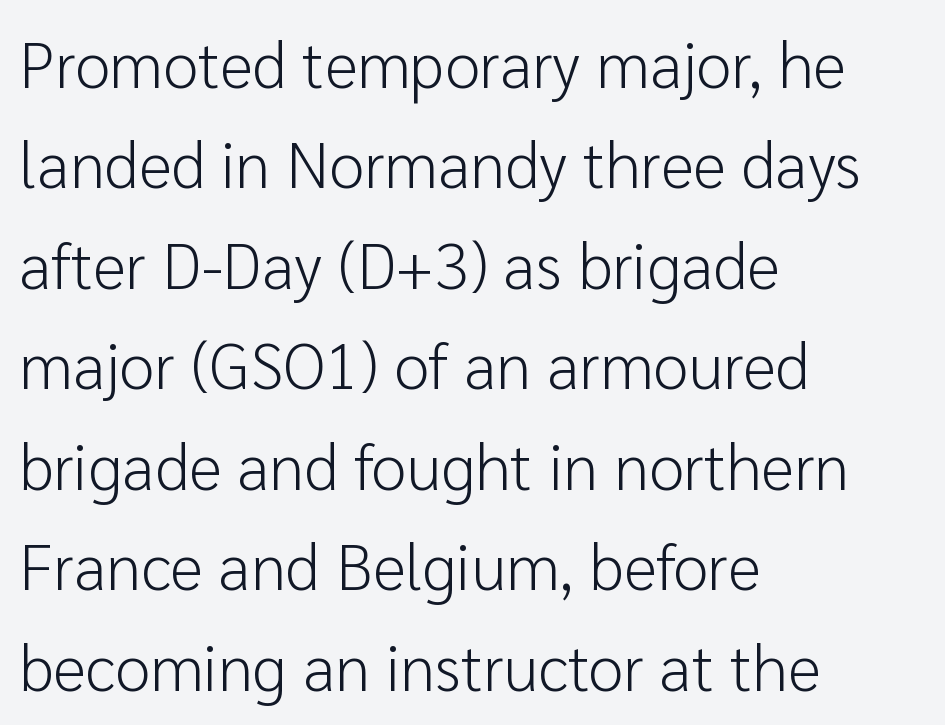
Q: Is the text bold? A: No.
Q: Is the text italic (slanted)? A: No, it is upright.
Q: Is the typeface a serif or a sans-serif typeface? A: Sans-serif.
Q: Is the text underlined? A: No.
Q: How is the paragraph aligned? A: Left-aligned.
Q: Is the spacing between letters normal or unusually wide? A: Normal.
Q: Is the spacing between lines tight, normal or loose? A: Normal.
Q: Width (condensed, normal, or wide)? A: Normal.
Q: Stroke contrast? A: Low.
Q: x-height? A: Medium.
Q: Monospaced? A: No.
